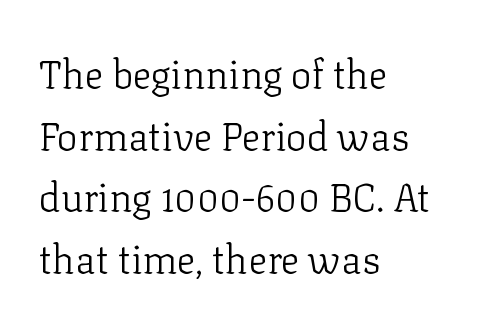
{"serif": "yes", "italic": "no", "bold": "no", "weight": "light", "width": "normal", "stroke_contrast": "low", "x_height": "medium", "monospaced": "no", "underline": "no", "align": "left", "line_spacing": "normal", "line_spacing_ratio": 1.58, "letter_spacing": "normal", "letter_spacing_em": 0.0, "glyph_px": 39}
